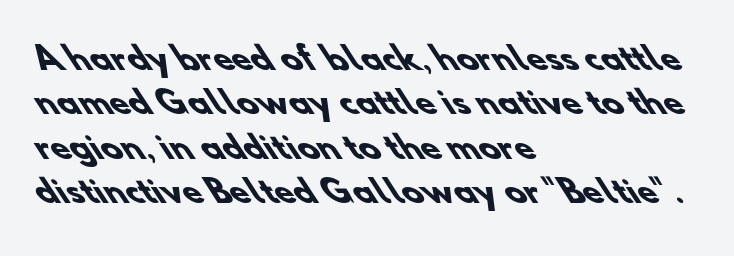
{"serif": "no", "bold": "yes", "weight": "heavy", "width": "normal", "stroke_contrast": "low", "x_height": "small", "monospaced": "no", "underline": "no", "align": "left", "line_spacing": "normal", "line_spacing_ratio": 1.43, "letter_spacing": "normal", "letter_spacing_em": 0.0, "glyph_px": 31}
